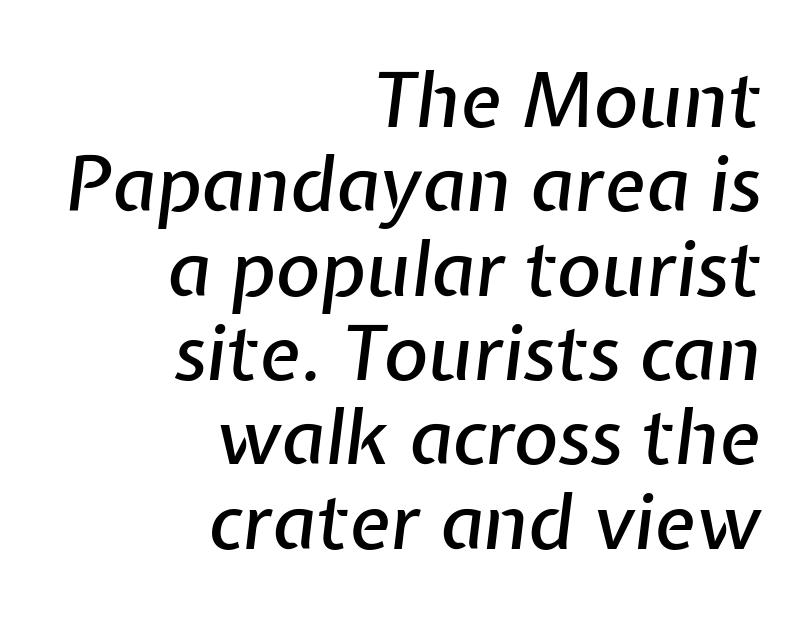
The image shows 76 px text type, italic (leaning right); set right-aligned, tight line spacing (1.11x), normal letter spacing, not underlined; low stroke contrast and a medium x-height.
